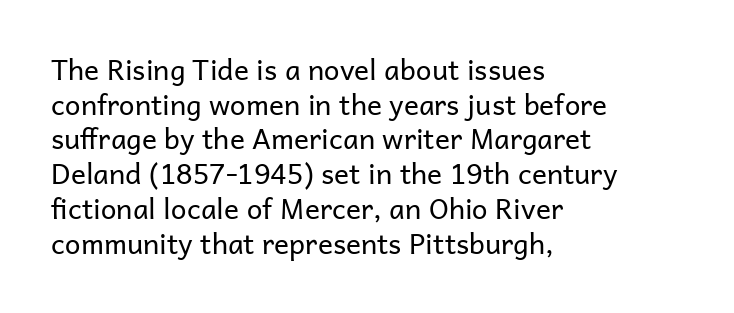
The image shows 28 px regular-weight sans-serif type, upright; set left-aligned, line spacing 1.24x, normal letter spacing, not underlined; low stroke contrast and a medium x-height.
